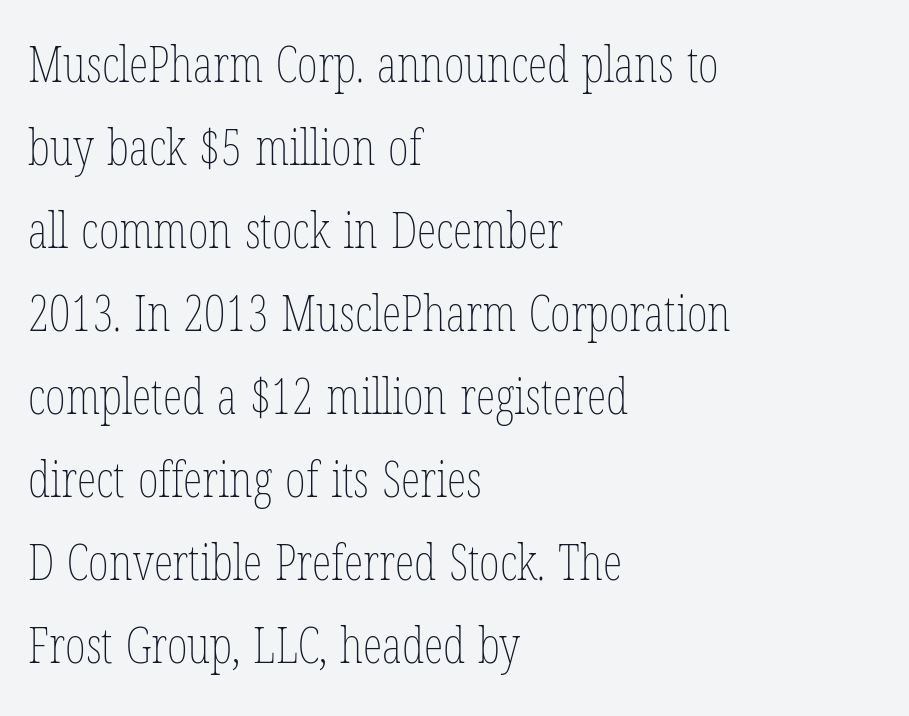
Q: Is the text bold? A: No.
Q: Is the text italic (slanted)? A: No, it is upright.
Q: Is the text underlined? A: No.
Q: How is the paragraph aligned? A: Left-aligned.
Q: Is the spacing between letters normal or unusually wide? A: Normal.
Q: Is the spacing between lines tight, normal or loose? A: Normal.
Q: Width (condensed, normal, or wide)? A: Condensed.
Q: Stroke contrast? A: Low.
Q: x-height? A: Medium.
Q: Monospaced? A: No.
